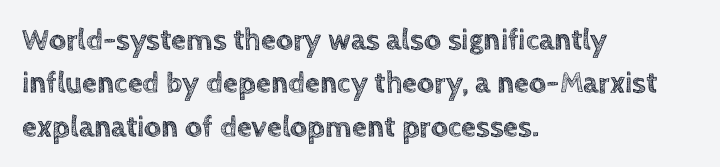
The passage shown is typed in a proportional face where columns would drift. The font's upright variant was chosen for this text. Any mark beneath the type? The region is blank. No extra tracking has been applied to these lines.
